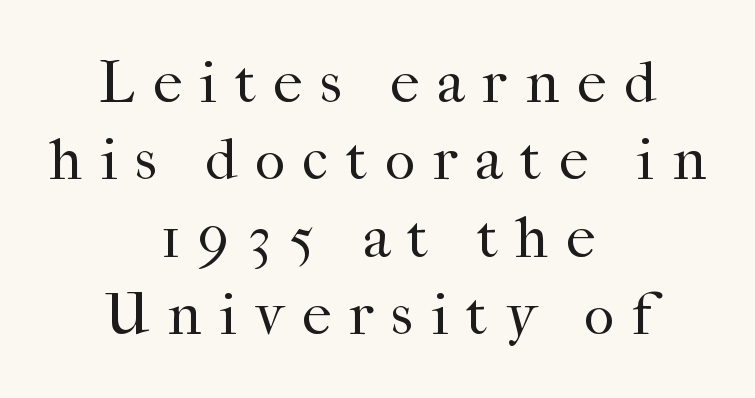
Q: Is the text bold? A: No.
Q: Is the text italic (slanted)? A: No, it is upright.
Q: Is the typeface a serif or a sans-serif typeface? A: Serif.
Q: Is the text underlined? A: No.
Q: How is the paragraph aligned? A: Centered.
Q: Is the spacing between letters normal or unusually wide? A: Unusually wide.
Q: Is the spacing between lines tight, normal or loose? A: Normal.
Q: Width (condensed, normal, or wide)? A: Normal.
Q: Stroke contrast? A: High.
Q: x-height? A: Medium.
Q: Monospaced? A: No.
